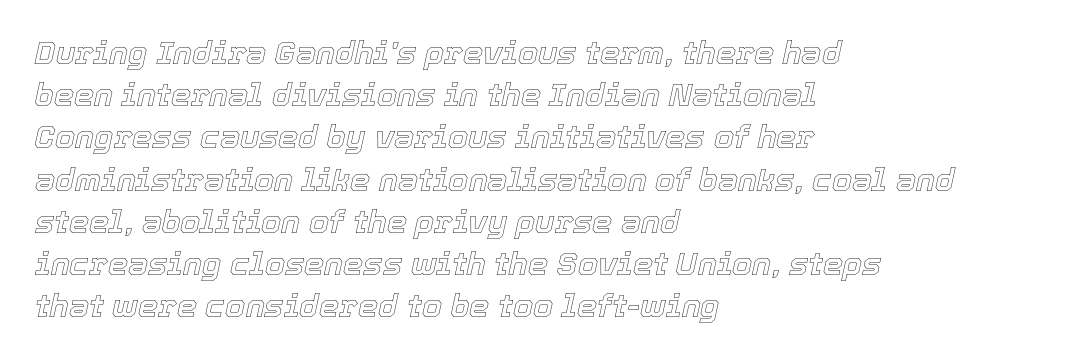
Q: Is the text italic (slanted)? A: Yes, it leans right by about 12 degrees.
Q: Is the text underlined? A: No.
Q: How is the paragraph aligned? A: Left-aligned.
Q: Is the spacing between letters normal or unusually wide? A: Normal.
Q: Is the spacing between lines tight, normal or loose? A: Normal.
Q: Width (condensed, normal, or wide)? A: Normal.
Q: x-height? A: Medium.
Q: Monospaced? A: No.
